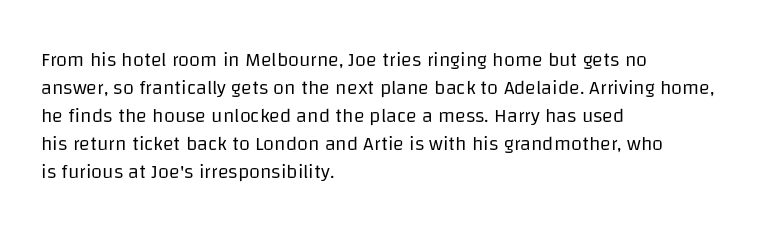
Q: Is the text bold? A: No.
Q: Is the text italic (slanted)? A: No, it is upright.
Q: Is the text underlined? A: No.
Q: How is the paragraph aligned? A: Left-aligned.
Q: Is the spacing between letters normal or unusually wide? A: Normal.
Q: Is the spacing between lines tight, normal or loose? A: Normal.
